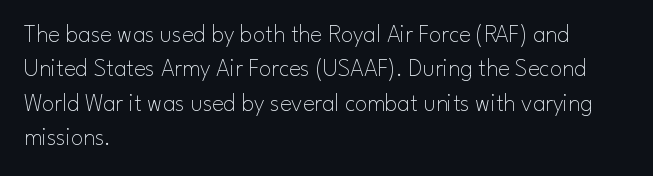
Q: Is the text bold? A: No.
Q: Is the text italic (slanted)? A: No, it is upright.
Q: Is the text underlined? A: No.
Q: How is the paragraph aligned? A: Left-aligned.
Q: Is the spacing between letters normal or unusually wide? A: Normal.
Q: Is the spacing between lines tight, normal or loose? A: Normal.
